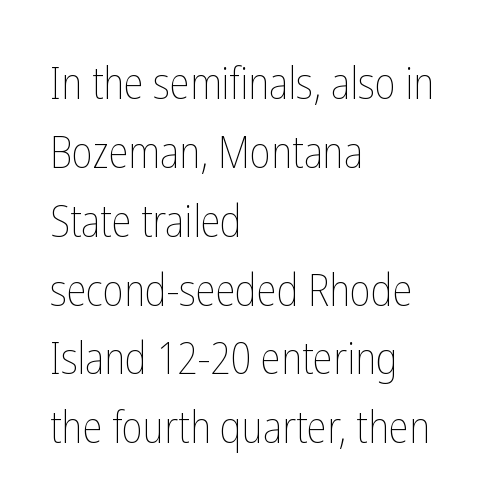
Q: Is the text bold? A: No.
Q: Is the text italic (slanted)? A: No, it is upright.
Q: Is the text underlined? A: No.
Q: How is the paragraph aligned? A: Left-aligned.
Q: Is the spacing between letters normal or unusually wide? A: Normal.
Q: Is the spacing between lines tight, normal or loose? A: Normal.
Q: Width (condensed, normal, or wide)? A: Condensed.
Q: Stroke contrast? A: Low.
Q: x-height? A: Medium.
Q: Monospaced? A: No.
